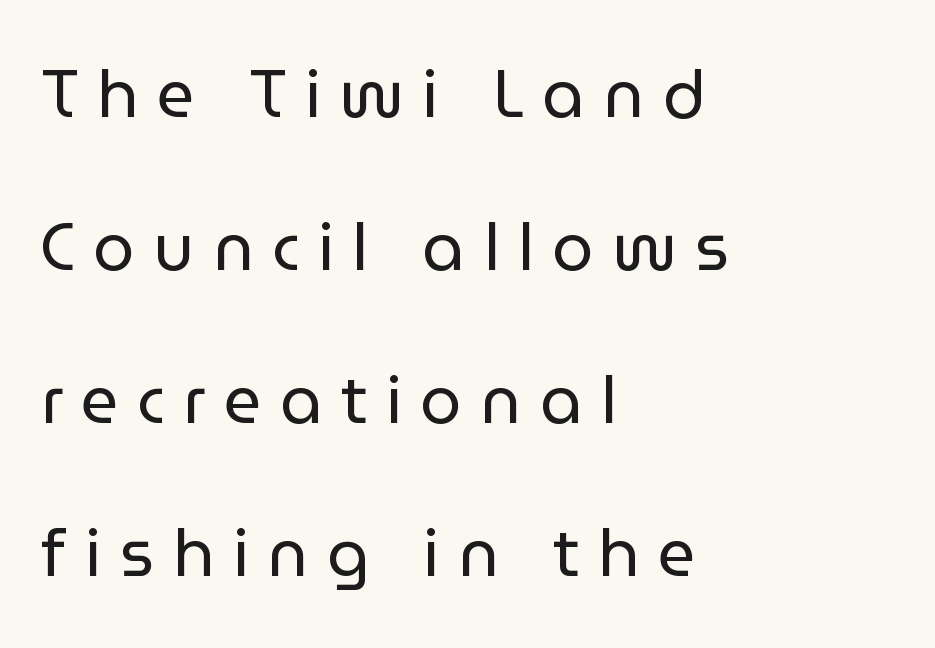
The image shows 66 px regular-weight sans-serif type, upright; set left-aligned, loose line spacing (2.32x), unusually wide letter spacing (+0.28 em), not underlined; low stroke contrast and a medium x-height.
